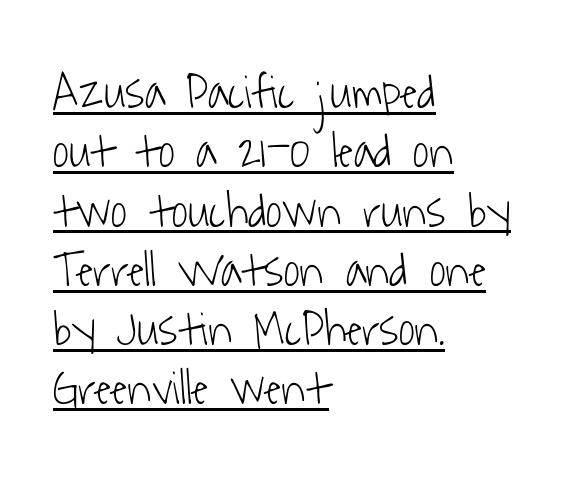
The setting favours the left margin, as ordinary paragraphs usually do. Each letter's strokes conclude bluntly, with no projecting serifs. Tracking here is standard; glyphs follow each other at the usual distance. Think of a printed novel: that variable character pitch is what you see here. Stem width sits at or under what a default text font uses. Glance below the letters and you will spot a drawn line.
